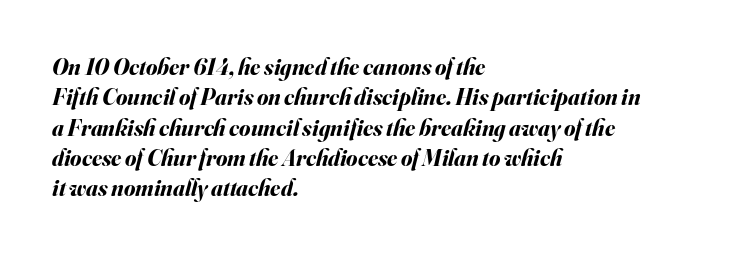
Q: Is the text bold? A: Yes.
Q: Is the text italic (slanted)? A: Yes, it leans right by about 16 degrees.
Q: Is the text underlined? A: No.
Q: How is the paragraph aligned? A: Left-aligned.
Q: Is the spacing between letters normal or unusually wide? A: Normal.
Q: Is the spacing between lines tight, normal or loose? A: Normal.
